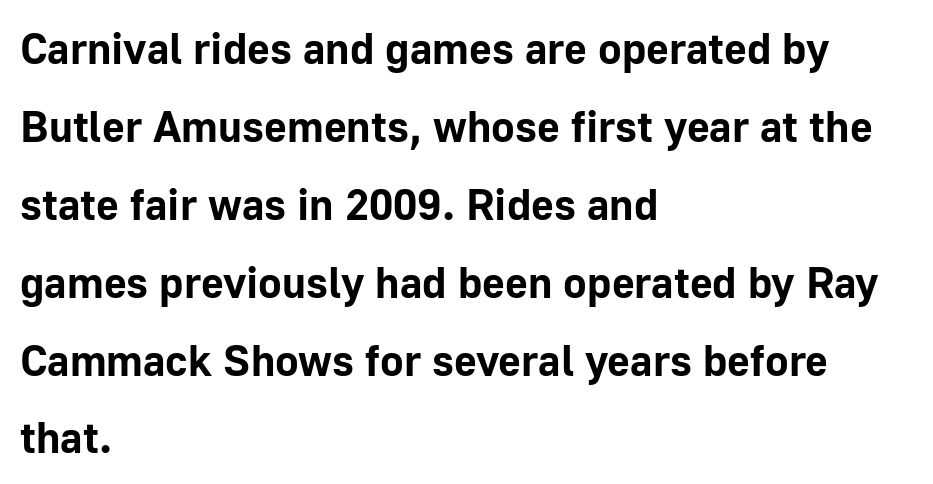
{"serif": "no", "italic": "no", "bold": "yes", "weight": "bold", "width": "normal", "stroke_contrast": "low", "x_height": "medium", "monospaced": "no", "underline": "no", "align": "left", "line_spacing_ratio": 1.77, "letter_spacing": "normal", "letter_spacing_em": 0.0, "glyph_px": 44}
